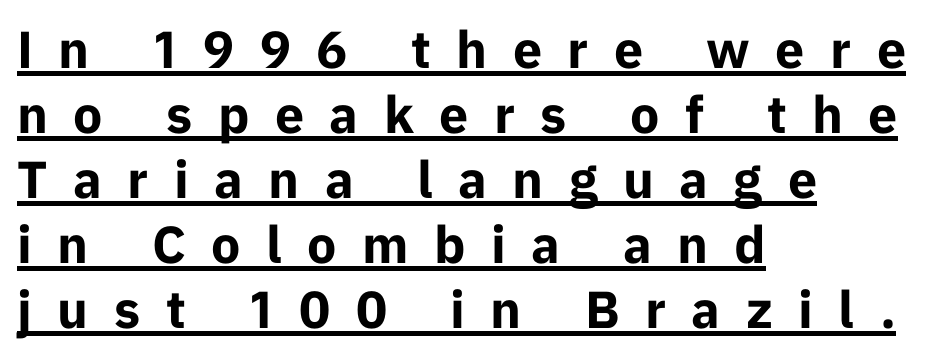
Q: Is the text bold? A: Yes.
Q: Is the text italic (slanted)? A: No, it is upright.
Q: Is the typeface a serif or a sans-serif typeface? A: Sans-serif.
Q: Is the text underlined? A: Yes.
Q: How is the paragraph aligned? A: Left-aligned.
Q: Is the spacing between letters normal or unusually wide? A: Unusually wide.
Q: Is the spacing between lines tight, normal or loose? A: Normal.
Q: Width (condensed, normal, or wide)? A: Normal.
Q: Stroke contrast? A: Low.
Q: x-height? A: Medium.
Q: Monospaced? A: No.
